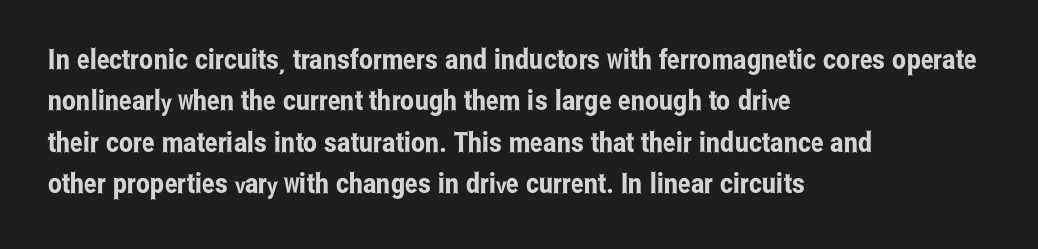
Q: Is the text italic (slanted)? A: No, it is upright.
Q: Is the typeface a serif or a sans-serif typeface? A: Sans-serif.
Q: Is the text underlined? A: No.
Q: How is the paragraph aligned? A: Left-aligned.
Q: Is the spacing between letters normal or unusually wide? A: Normal.
Q: Is the spacing between lines tight, normal or loose? A: Normal.
Q: Width (condensed, normal, or wide)? A: Condensed.
Q: Stroke contrast? A: Low.
Q: x-height? A: Medium.
Q: Monospaced? A: No.
